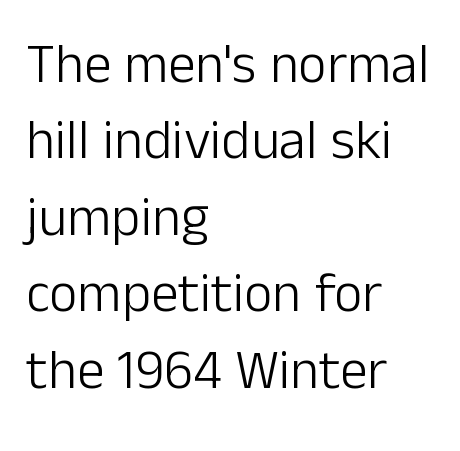
The image shows 55 px light sans-serif type, upright; set left-aligned, normal line spacing (1.39x), normal letter spacing, not underlined; low stroke contrast and a medium x-height.
